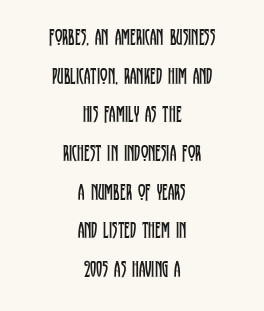
The weight tops out at a normal text grade. The baseline area is clear. Characters follow at the spacing the type designer built in. Whoever set this chose a conventional vertical rhythm.
